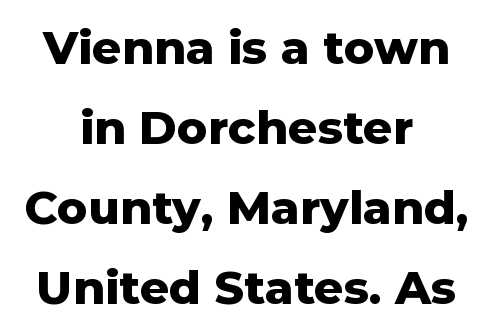
The image shows 46 px heavy sans-serif type, upright; set centered, line spacing 1.74x, normal letter spacing, not underlined; low stroke contrast and a medium x-height.
